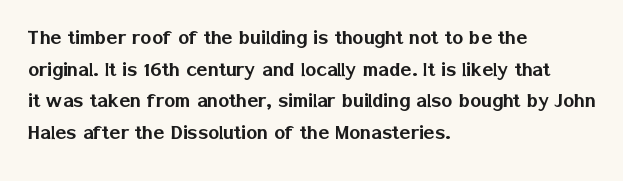
{"italic": "no", "underline": "no", "align": "left", "line_spacing": "normal", "line_spacing_ratio": 1.37, "letter_spacing": "normal", "letter_spacing_em": 0.0, "glyph_px": 23}
